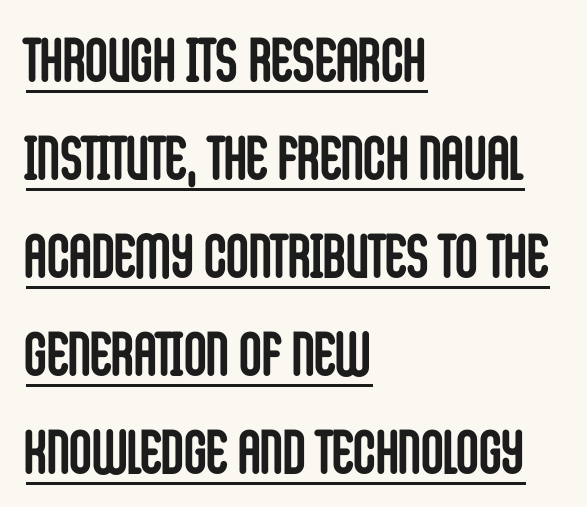
Q: Is the text bold? A: Yes.
Q: Is the text italic (slanted)? A: No, it is upright.
Q: Is the typeface a serif or a sans-serif typeface? A: Sans-serif.
Q: Is the text underlined? A: Yes.
Q: How is the paragraph aligned? A: Left-aligned.
Q: Is the spacing between letters normal or unusually wide? A: Normal.
Q: Is the spacing between lines tight, normal or loose? A: Normal.
Q: Width (condensed, normal, or wide)? A: Condensed.
Q: Stroke contrast? A: Low.
Q: x-height? A: Large.
Q: Monospaced? A: No.
